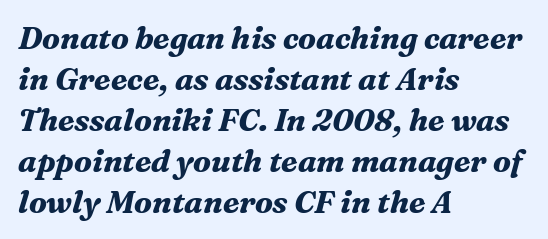
{"serif": "yes", "italic": "yes", "lean": "right", "slant_degrees": 16, "bold": "yes", "weight": "bold", "width": "normal", "stroke_contrast": "medium", "x_height": "medium", "monospaced": "no", "underline": "no", "align": "left", "line_spacing": "normal", "line_spacing_ratio": 1.32, "letter_spacing": "normal", "letter_spacing_em": 0.0, "glyph_px": 31}
